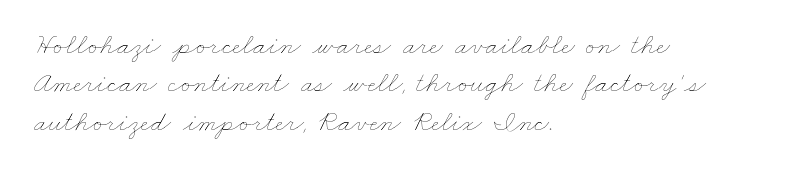
Q: Is the text bold? A: No.
Q: Is the text underlined? A: No.
Q: How is the paragraph aligned? A: Left-aligned.
Q: Is the spacing between letters normal or unusually wide? A: Normal.
Q: Is the spacing between lines tight, normal or loose? A: Normal.
Q: Width (condensed, normal, or wide)? A: Wide.
Q: Stroke contrast? A: Low.
Q: x-height? A: Small.
Q: Monospaced? A: No.
